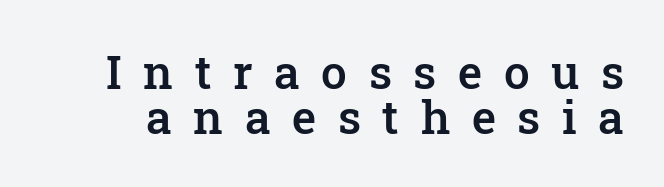
{"serif": "yes", "italic": "no", "bold": "semi", "weight": "semibold", "width": "normal", "stroke_contrast": "low", "x_height": "medium", "monospaced": "no", "underline": "no", "line_spacing": "tight", "line_spacing_ratio": 0.97, "letter_spacing": "wide", "letter_spacing_em": 0.47, "glyph_px": 46}
